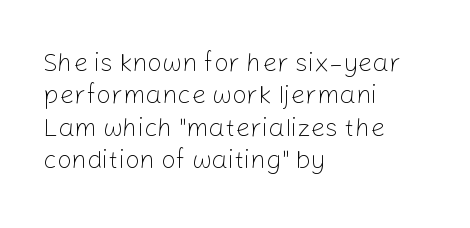
{"italic": "no", "bold": "no", "underline": "no", "align": "left", "line_spacing": "normal", "line_spacing_ratio": 1.25, "letter_spacing": "normal", "letter_spacing_em": 0.0, "glyph_px": 26}
